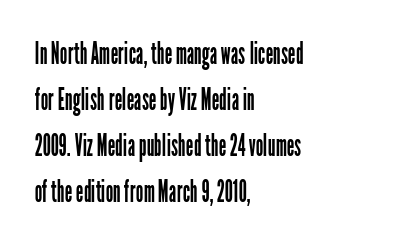
Q: Is the text bold? A: No.
Q: Is the text italic (slanted)? A: No, it is upright.
Q: Is the typeface a serif or a sans-serif typeface? A: Sans-serif.
Q: Is the text underlined? A: No.
Q: How is the paragraph aligned? A: Left-aligned.
Q: Is the spacing between letters normal or unusually wide? A: Normal.
Q: Is the spacing between lines tight, normal or loose? A: Normal.
Q: Width (condensed, normal, or wide)? A: Condensed.
Q: Stroke contrast? A: Low.
Q: x-height? A: Medium.
Q: Monospaced? A: No.
